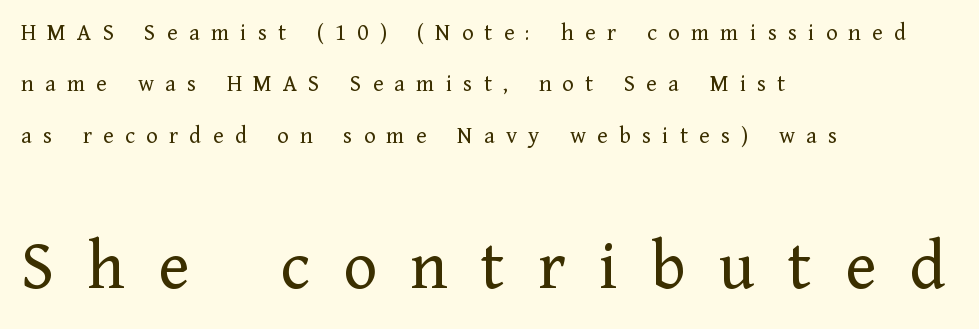
Airy leading. These lines have a slow, spaced-out rhythm from letter to letter. The font's upright variant was chosen for this text. Looks like regular typesetting: each glyph gets only the width it needs. These two chunks differ in scale, with the bottom chunk taking the larger measure.
